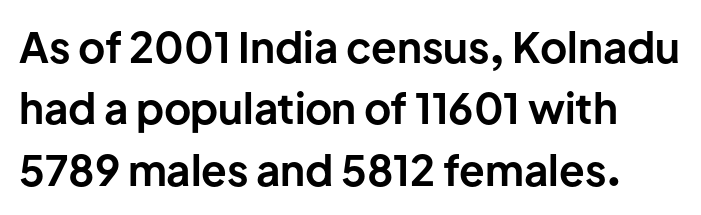
Unlike a traditional serif, this face leaves its strokes unadorned. Standard letterfit; no display-style spreading of the glyphs. The face used here is proportionally spaced, like ordinary book or web type. Just letters on the line, the space beneath them empty. Plenty of ink on the page — the face is bold.
